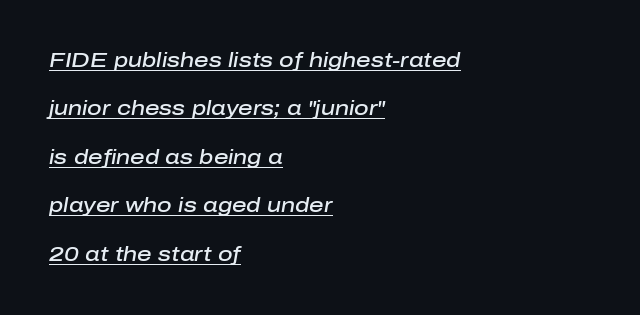
Designer's note — italics engaged. Interline gaps are noticeably wide in this sample. A student would call this left alignment; a typographer would say flush left, rag right. Looks like someone drew a line under every word here.
